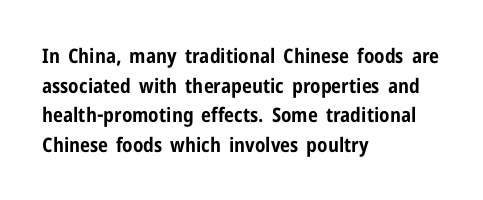
The image shows 20 px bold type, upright; set left-aligned, normal line spacing (1.48x), normal letter spacing, not underlined.
